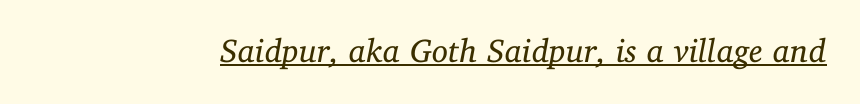
You could call the tracking neutral — neither tight nor loose. The face used here is seriffed, in the tradition of book romans. Is this a fixed-width face? No — the glyphs have proportional, varying widths. It's the slanting kind of type. The weight would be labelled regular, book, light, or lighter still. The face used here appears with an underline applied.
